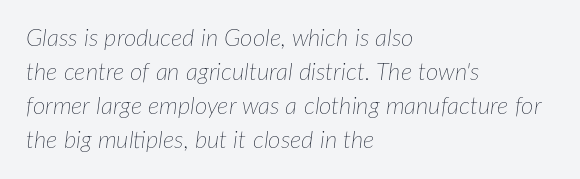
The image shows 24 px text type, italic (leaning right); set left-aligned, normal line spacing (1.41x), normal letter spacing, not underlined.
